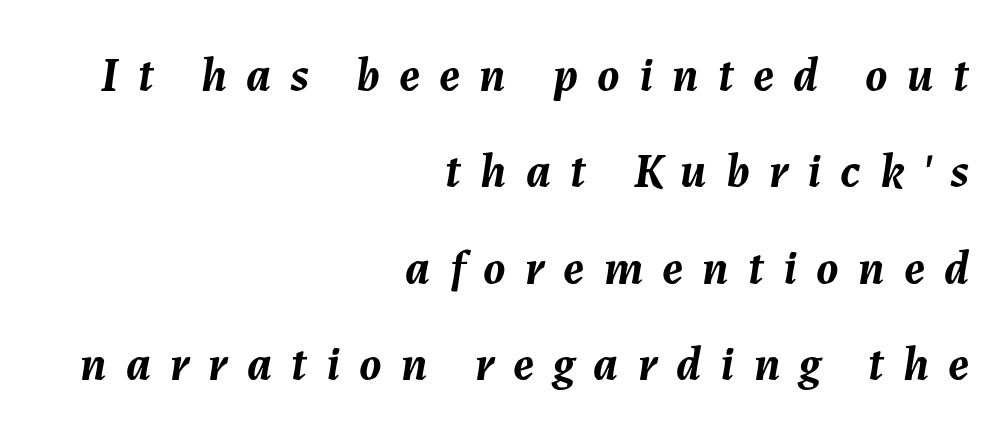
This is oblique type, the kind used for emphasis or titles. Lines of text with bare space underneath. One glance says open: line gaps are wider than usual. Line ends are locked; line starts wander. Do the characters align in a grid? No, the font is proportional. How heavy is the stroke? Heavy — this is a bold.
